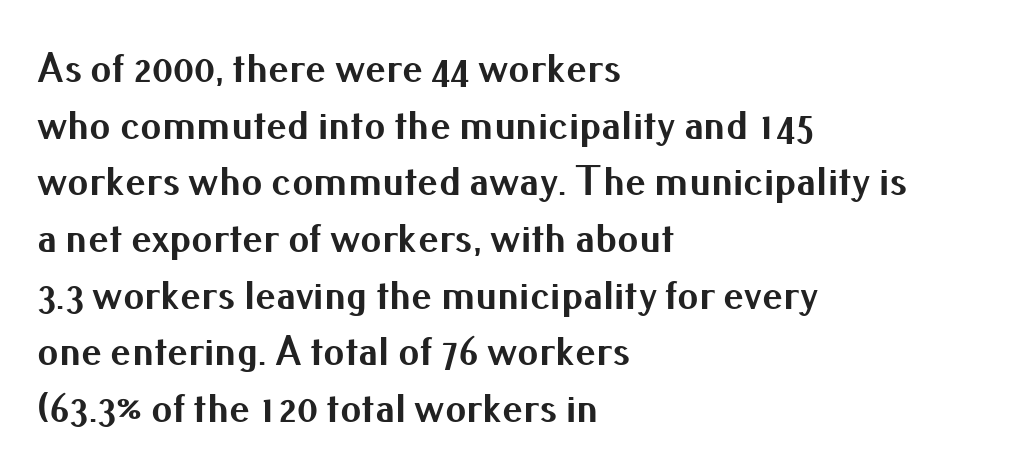
Note the varied advance widths — an 'i' is clearly narrower than an 'm'. The line-height multiplier appears to be the usual default. The axis of the letterforms is exactly vertical. Plain, unruled lines of type.
